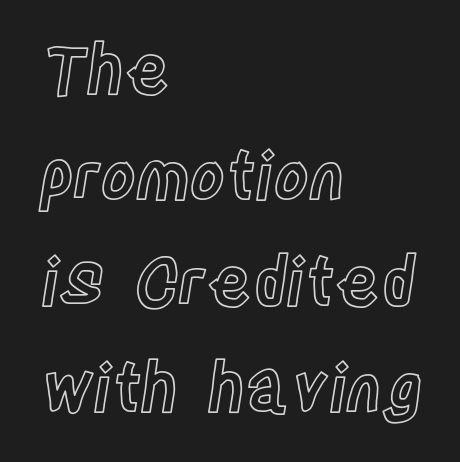
Q: Is the text italic (slanted)? A: Yes.
Q: Is the text underlined? A: No.
Q: How is the paragraph aligned? A: Left-aligned.
Q: Is the spacing between letters normal or unusually wide? A: Normal.
Q: Is the spacing between lines tight, normal or loose? A: Normal.
Q: Width (condensed, normal, or wide)? A: Condensed.
Q: x-height? A: Large.
Q: Monospaced? A: No.
